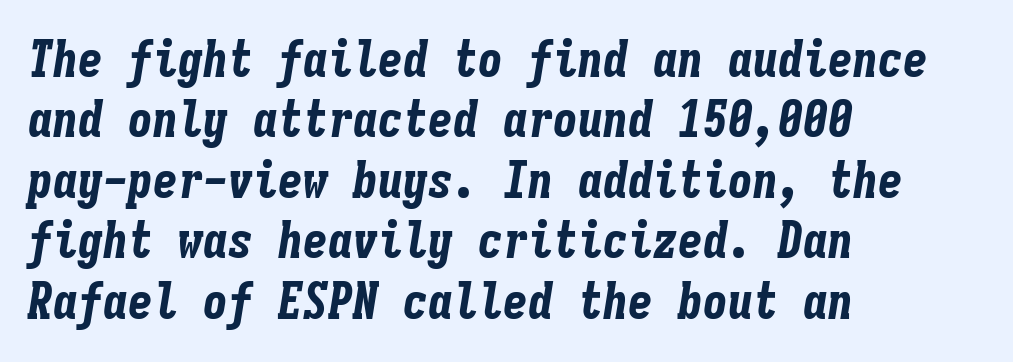
Q: Is the text bold? A: Yes.
Q: Is the text italic (slanted)? A: Yes, it leans right by about 9 degrees.
Q: Is the text underlined? A: No.
Q: How is the paragraph aligned? A: Left-aligned.
Q: Is the spacing between letters normal or unusually wide? A: Normal.
Q: Width (condensed, normal, or wide)? A: Condensed.
Q: Stroke contrast? A: Low.
Q: x-height? A: Medium.
Q: Monospaced? A: Yes.
